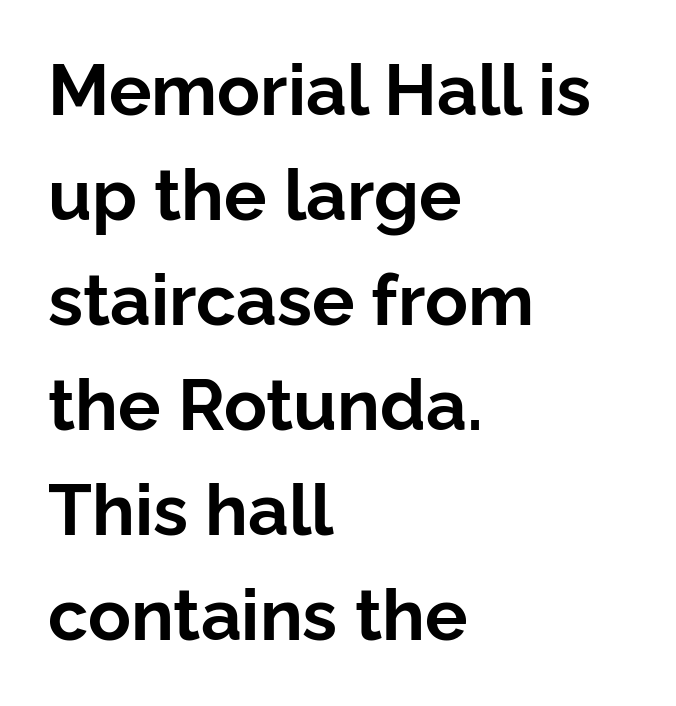
The image shows 71 px bold sans-serif type, upright; set left-aligned, normal line spacing (1.48x), normal letter spacing, not underlined; low stroke contrast and a medium x-height.
